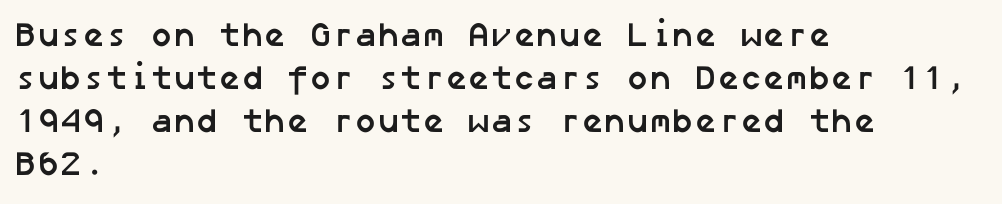
Q: Is the text bold? A: Yes.
Q: Is the typeface a serif or a sans-serif typeface? A: Sans-serif.
Q: Is the text underlined? A: No.
Q: How is the paragraph aligned? A: Left-aligned.
Q: Is the spacing between letters normal or unusually wide? A: Normal.
Q: Is the spacing between lines tight, normal or loose? A: Normal.
Q: Width (condensed, normal, or wide)? A: Normal.
Q: Stroke contrast? A: Low.
Q: x-height? A: Medium.
